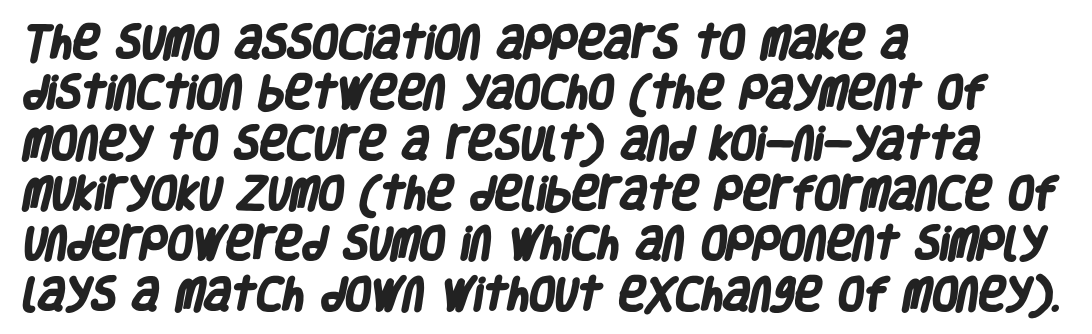
{"serif": "no", "bold": "yes", "weight": "heavy", "width": "condensed", "stroke_contrast": "low", "x_height": "large", "monospaced": "no", "underline": "no", "align": "left", "line_spacing": "normal", "line_spacing_ratio": 1.36, "letter_spacing": "normal", "letter_spacing_em": 0.0, "glyph_px": 37}
